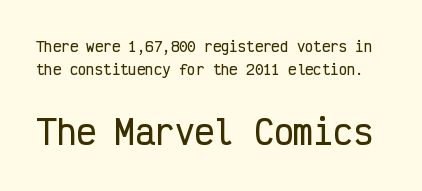
The image shows 33 px condensed sans-serif type, upright, monospaced; set normal line spacing (1.64x), normal letter spacing, not underlined; the second (bottom) block is 2.36x larger; low stroke contrast and a medium x-height.
